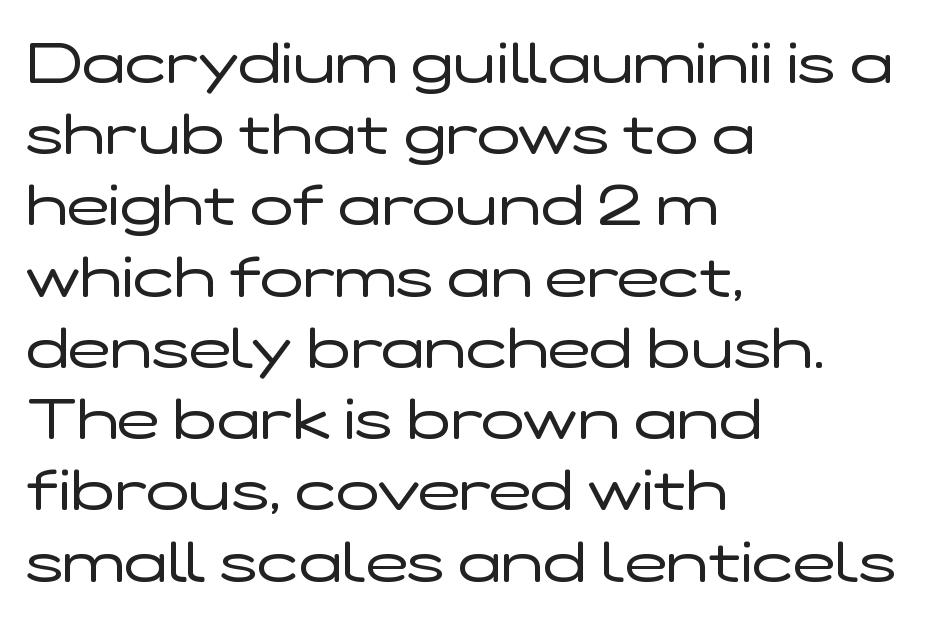
One-word summary of the alignment: left. Regarding leading, the lines here are spaced in the standard way. Glance below the letters and you will spot only blank space. The typeface has the unassuming heft of standard copy or less. Looks like regular typesetting: each glyph gets only the width it needs. Does the lettering tilt? It doesn't — this is upright.
